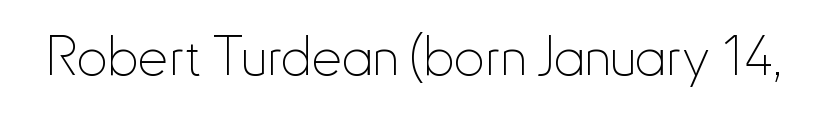
{"serif": "no", "italic": "no", "bold": "no", "weight": "thin", "width": "condensed", "stroke_contrast": "low", "x_height": "small", "monospaced": "no", "underline": "no", "letter_spacing": "normal", "letter_spacing_em": 0.0, "glyph_px": 54}
